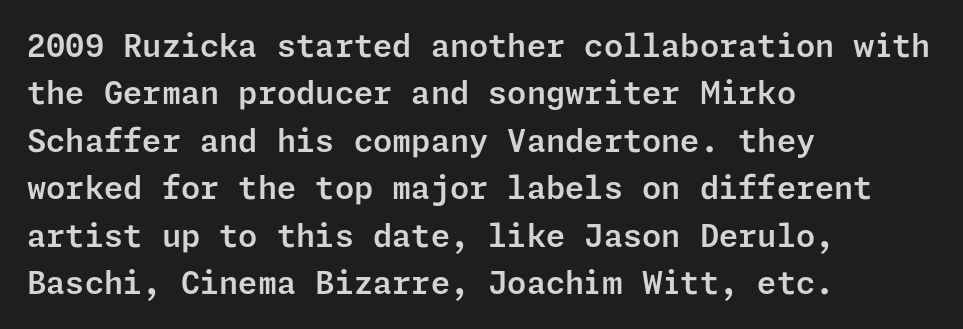
{"serif": "no", "italic": "no", "width": "normal", "stroke_contrast": "low", "x_height": "medium", "underline": "no", "align": "left", "line_spacing": "normal", "line_spacing_ratio": 1.53, "letter_spacing": "normal", "letter_spacing_em": 0.0, "glyph_px": 31}
